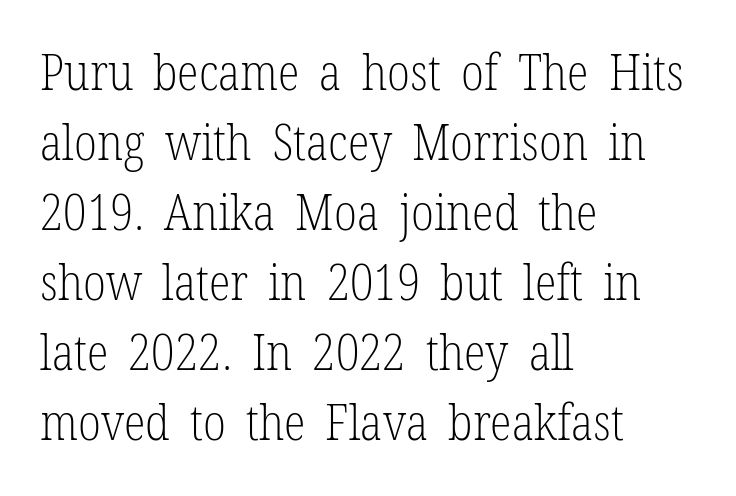
Q: Is the text bold? A: No.
Q: Is the text italic (slanted)? A: No, it is upright.
Q: Is the typeface a serif or a sans-serif typeface? A: Serif.
Q: Is the text underlined? A: No.
Q: How is the paragraph aligned? A: Left-aligned.
Q: Is the spacing between letters normal or unusually wide? A: Normal.
Q: Is the spacing between lines tight, normal or loose? A: Normal.
Q: Width (condensed, normal, or wide)? A: Condensed.
Q: Stroke contrast? A: Low.
Q: x-height? A: Medium.
Q: Monospaced? A: No.
